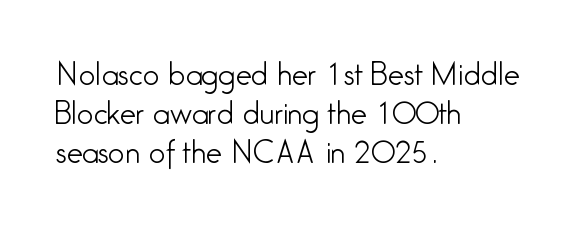
The image shows 29 px light, condensed sans-serif type, upright; set left-aligned, normal line spacing (1.35x), normal letter spacing, not underlined; low stroke contrast and a medium x-height.
